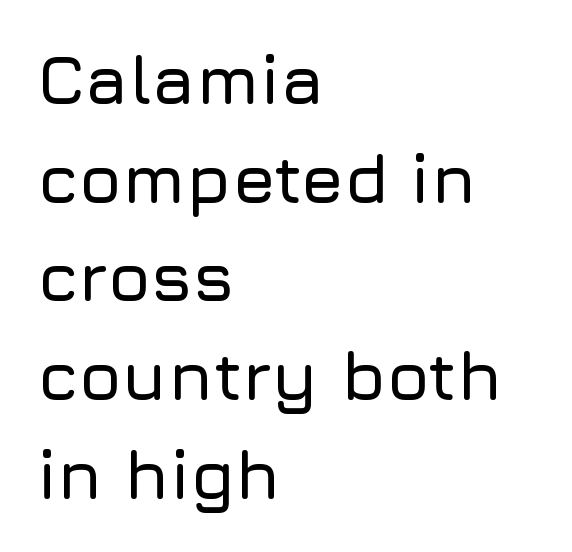
The image shows 69 px sans-serif type, upright; set left-aligned, normal line spacing (1.43x), normal letter spacing, not underlined; low stroke contrast and a medium x-height.
